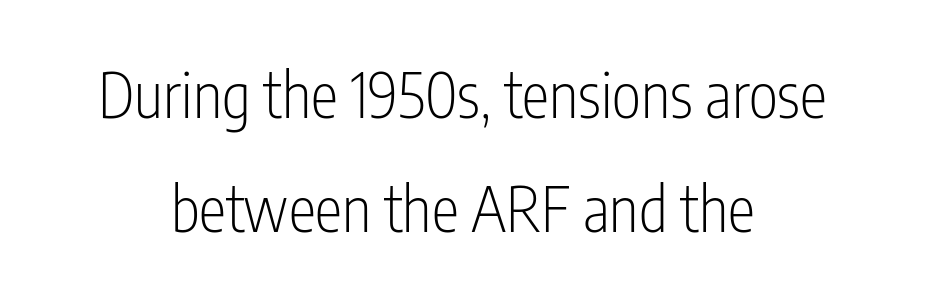
{"serif": "no", "italic": "no", "bold": "no", "weight": "light", "width": "condensed", "stroke_contrast": "low", "x_height": "medium", "monospaced": "no", "underline": "no", "align": "center", "line_spacing_ratio": 1.84, "letter_spacing": "normal", "letter_spacing_em": 0.0, "glyph_px": 62}
